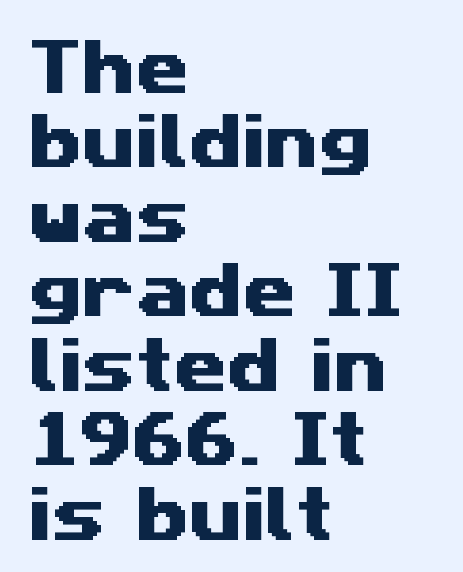
Varying glyph widths throughout — classic text-font behaviour. Short and long lines alike share a common starting point at left. The passage shown has conventional tracking throughout. To sum up the face: it is a sans, with no serifs. The string is rendered with underlining switched off.
